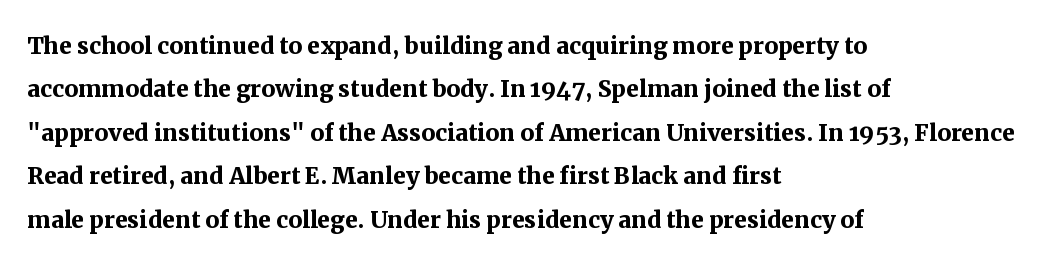
Q: Is the text bold? A: Yes.
Q: Is the text italic (slanted)? A: No, it is upright.
Q: Is the typeface a serif or a sans-serif typeface? A: Serif.
Q: Is the text underlined? A: No.
Q: How is the paragraph aligned? A: Left-aligned.
Q: Is the spacing between letters normal or unusually wide? A: Normal.
Q: Is the spacing between lines tight, normal or loose? A: Normal.
Q: Width (condensed, normal, or wide)? A: Normal.
Q: Stroke contrast? A: Medium.
Q: x-height? A: Medium.
Q: Monospaced? A: No.
